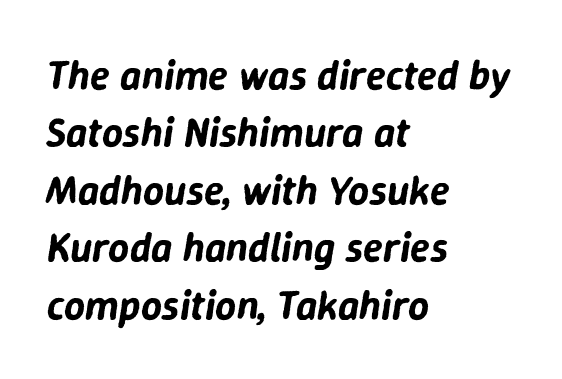
Character widths vary here, with narrow letters taking less room than wide ones. Yep, that's italic — everything's leaning. Honestly, the row spacing looks completely unremarkable. Line starts are locked; line ends wander. Letters rest on an invisible, unmarked baseline.
